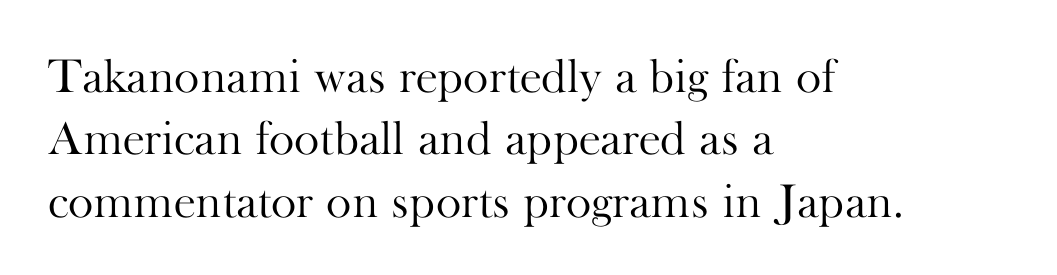
The image shows 48 px light serif type, upright; set left-aligned, normal line spacing (1.3x), normal letter spacing, not underlined; high stroke contrast and a small x-height.
